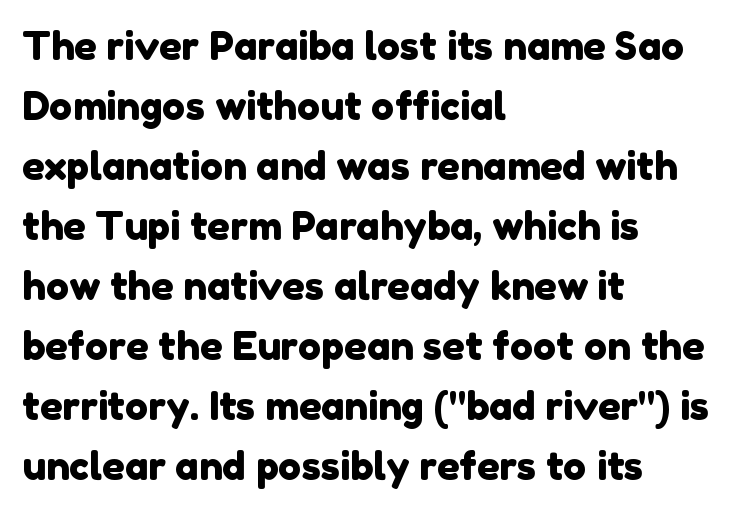
The image shows 39 px sans-serif type; set left-aligned, normal line spacing (1.54x), normal letter spacing, not underlined; low stroke contrast and a medium x-height.
